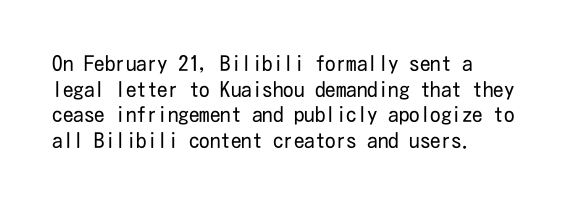
The image shows 21 px text type, upright; set left-aligned, line spacing 1.22x, normal letter spacing, not underlined.
